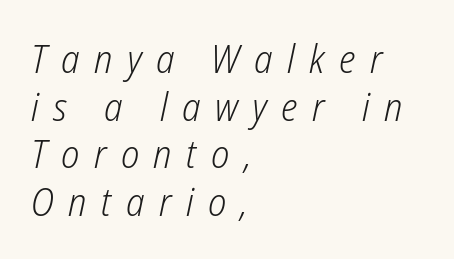
{"italic": "yes", "lean": "right", "slant_degrees": 12, "bold": "no", "weight": "light", "width": "condensed", "stroke_contrast": "low", "x_height": "medium", "monospaced": "no", "underline": "no", "align": "left", "line_spacing_ratio": 1.22, "letter_spacing": "wide", "letter_spacing_em": 0.37, "glyph_px": 39}
